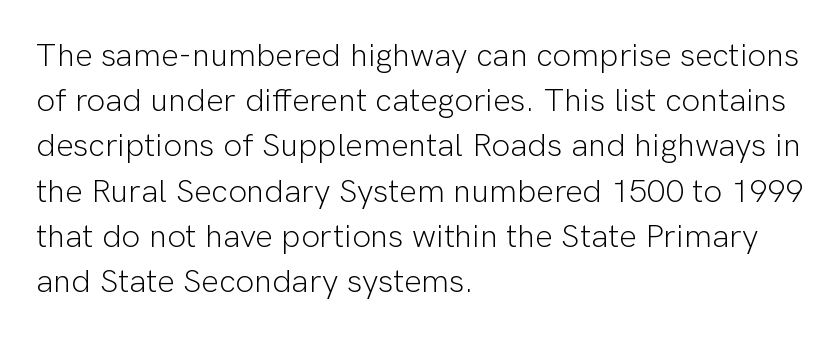
Underlining? Definitely not there. The lines sit at an ordinary, default distance from one another. Nope, not italic — everything's standing straight. The letters sit at their default tracking, neither squeezed nor spread.
